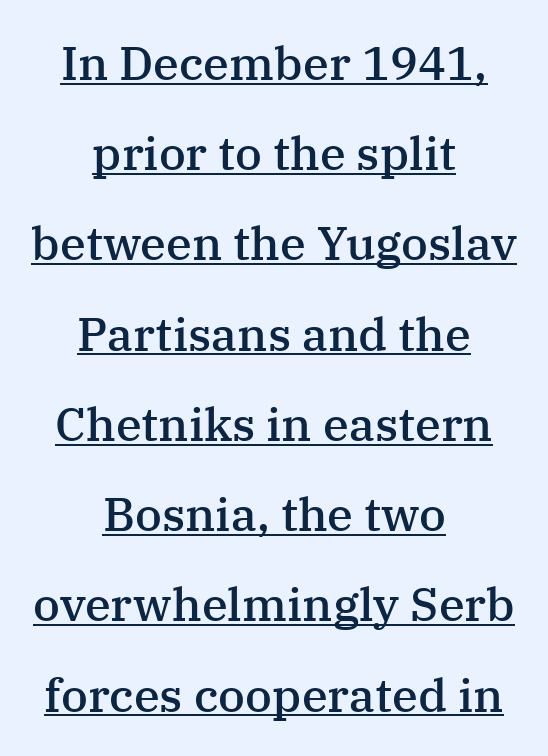
The image shows 47 px semibold serif type, upright; set centered, loose line spacing (1.92x), normal letter spacing, underlined; medium stroke contrast and a medium x-height.
